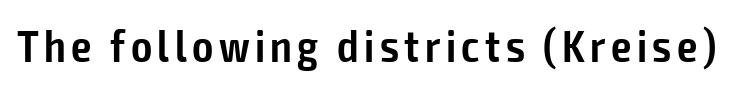
{"serif": "no", "italic": "no", "bold": "semi", "weight": "semibold", "width": "condensed", "stroke_contrast": "low", "x_height": "medium", "monospaced": "no", "underline": "no", "glyph_px": 45}
